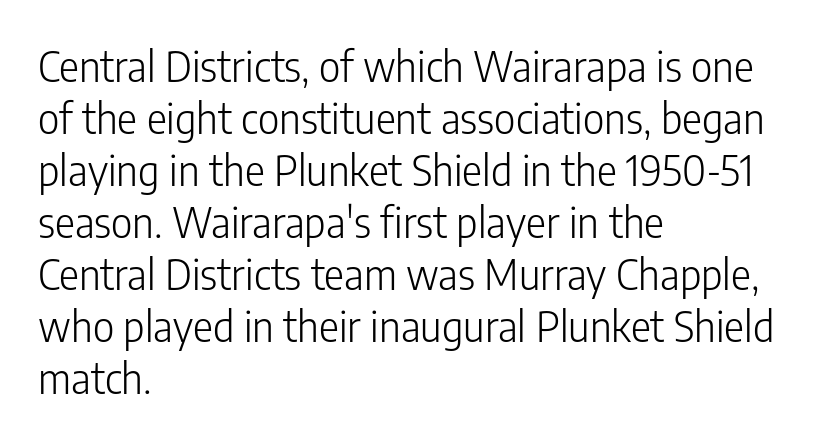
Just letters on the line, the space beneath them empty. Nobody touched the tracking dial on this one. Compared with a typical body face, this is equally light or lighter still. The lines are quadded left.
